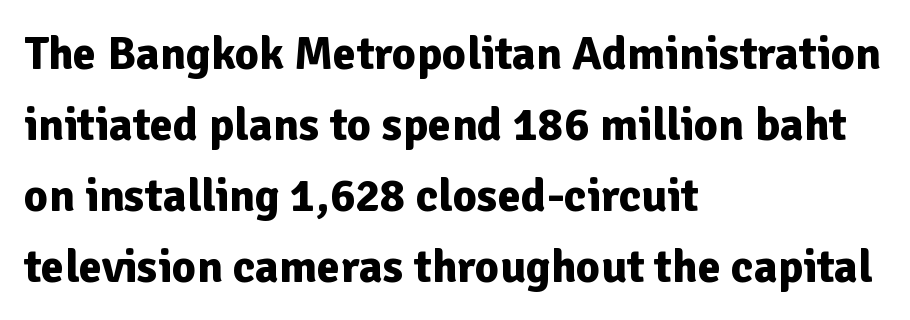
Every stem runs plumb, perpendicular to the baseline. Standard letterfit; no display-style spreading of the glyphs. The characters display no serif detailing; their extremities are plain. Whoever set this chose a conventional vertical rhythm. Think of a printed novel: that variable character pitch is what you see here.
